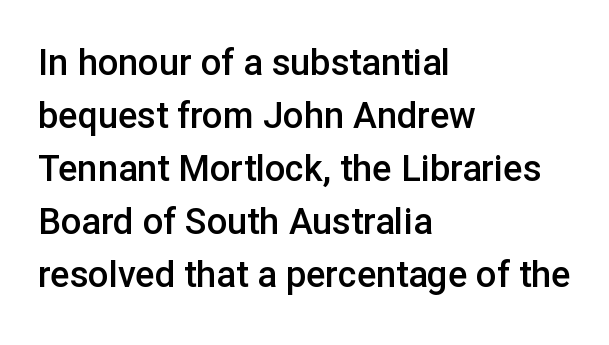
Q: Is the text bold? A: Semi-bold.
Q: Is the text italic (slanted)? A: No, it is upright.
Q: Is the typeface a serif or a sans-serif typeface? A: Sans-serif.
Q: Is the text underlined? A: No.
Q: How is the paragraph aligned? A: Left-aligned.
Q: Is the spacing between letters normal or unusually wide? A: Normal.
Q: Is the spacing between lines tight, normal or loose? A: Normal.
Q: Width (condensed, normal, or wide)? A: Normal.
Q: Stroke contrast? A: Low.
Q: x-height? A: Medium.
Q: Monospaced? A: No.
